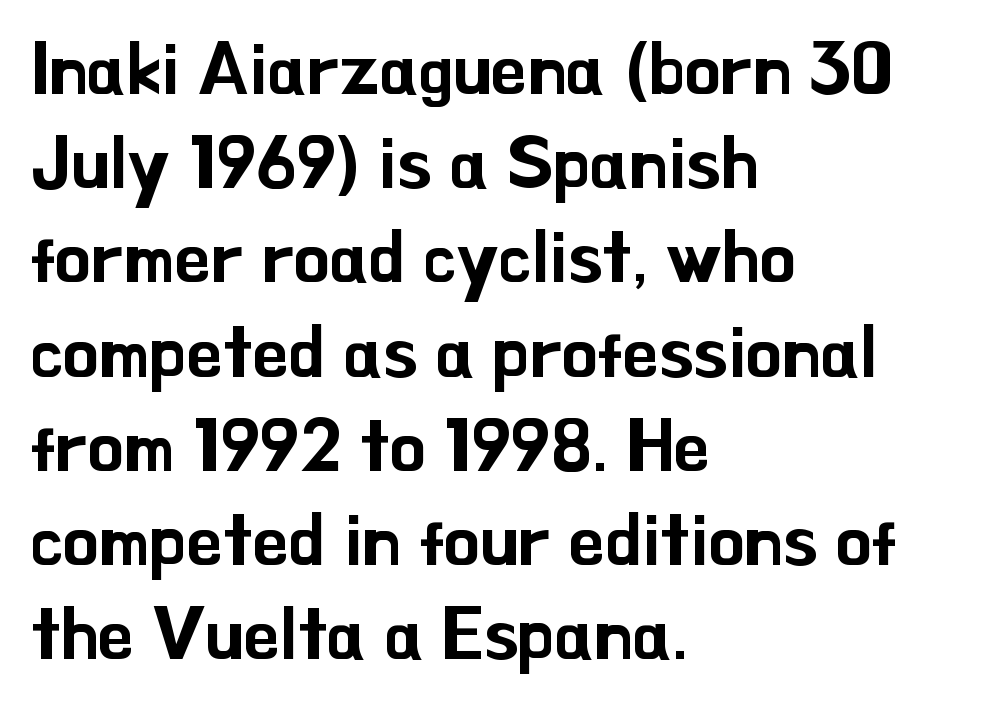
The image shows 73 px sans-serif type, upright; set left-aligned, normal line spacing (1.29x), normal letter spacing, not underlined; low stroke contrast and a small x-height.
